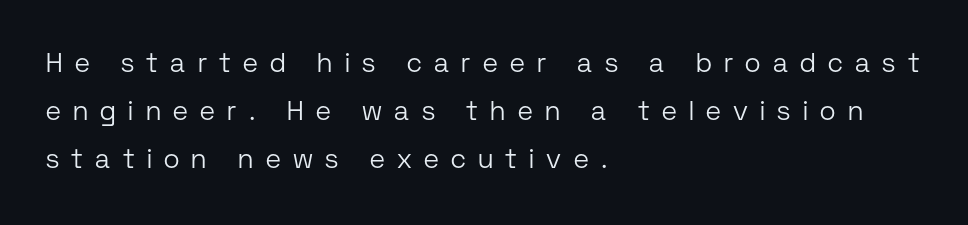
The image shows 27 px text type, upright; set left-aligned, line spacing 1.78x, unusually wide letter spacing (+0.46 em), not underlined.
